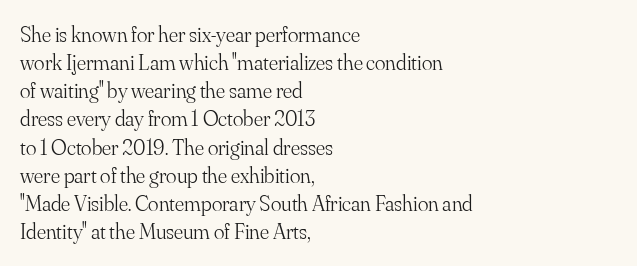
Q: Is the text bold? A: No.
Q: Is the text italic (slanted)? A: No, it is upright.
Q: Is the text underlined? A: No.
Q: How is the paragraph aligned? A: Left-aligned.
Q: Is the spacing between letters normal or unusually wide? A: Normal.
Q: Is the spacing between lines tight, normal or loose? A: Normal.
